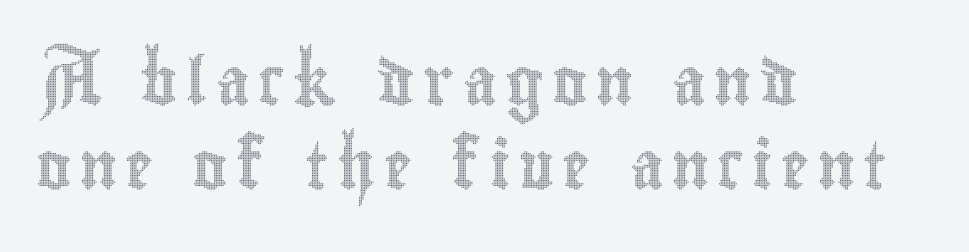
Varying glyph widths throughout — classic text-font behaviour. Ascenders rise straight up at ninety degrees. The specimen omits any rule beneath the text block's lines. Which margin do the lines hug? The left one — the right edge is uneven.
